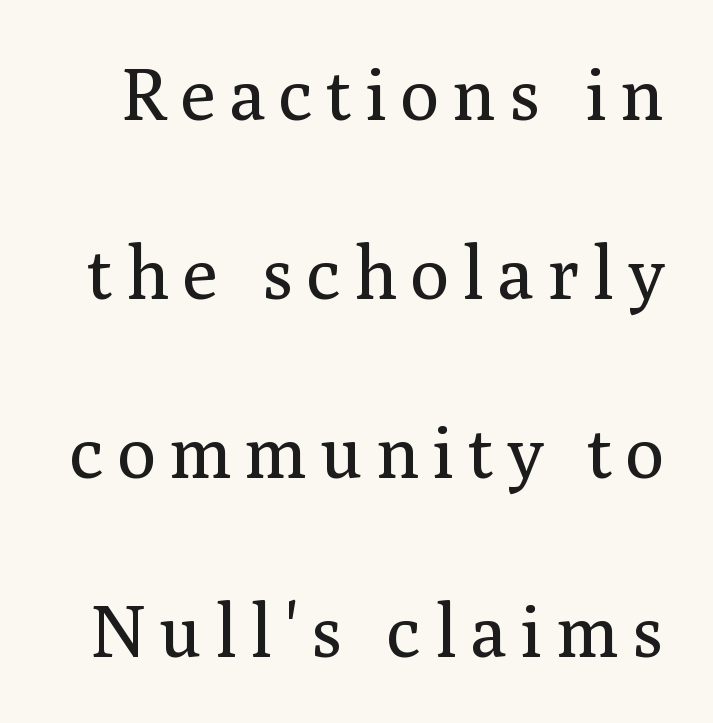
The image shows 73 px regular-weight serif type, upright; set loose line spacing (2.45x), not underlined; medium stroke contrast and a medium x-height.
